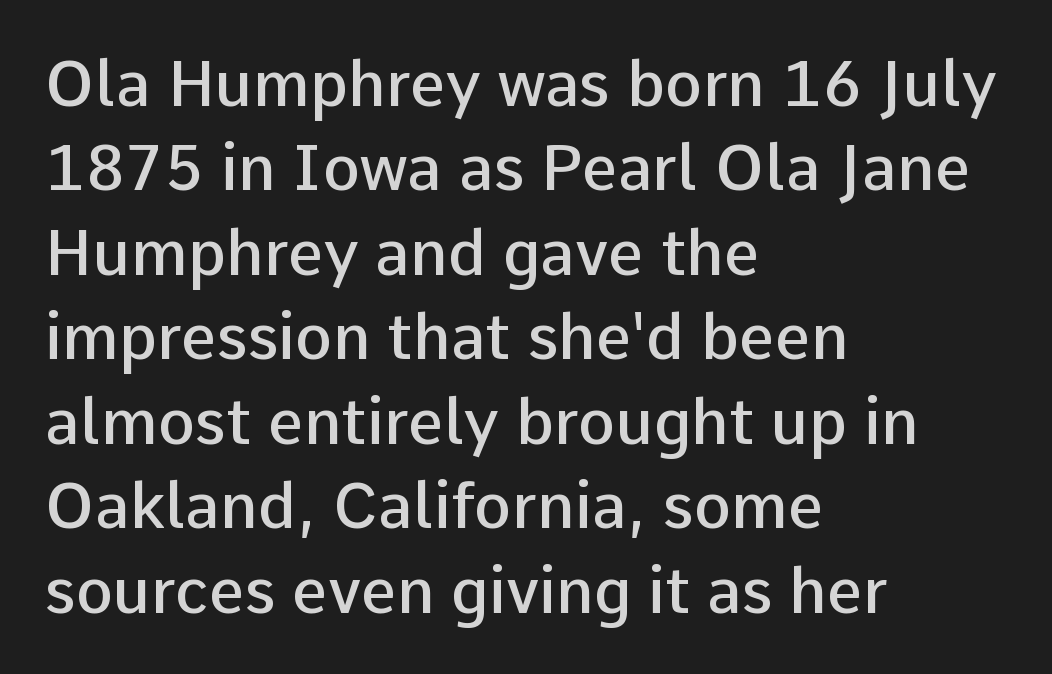
Letterform terminals end flat and unadorned throughout the passage. Unmarked baselines from the first word to the last. Set as a demibold, roughly 600 on the weight scale. Does the copy run flush right? No — it runs flush left. Notice how the stems are strictly vertical — no italics here. If you measured baseline to baseline, you'd find a middling distance.
